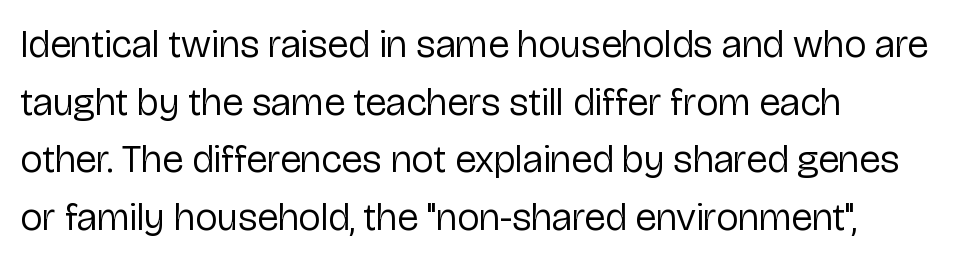
Q: Is the text bold? A: No.
Q: Is the text italic (slanted)? A: No, it is upright.
Q: Is the typeface a serif or a sans-serif typeface? A: Sans-serif.
Q: Is the text underlined? A: No.
Q: How is the paragraph aligned? A: Left-aligned.
Q: Is the spacing between letters normal or unusually wide? A: Normal.
Q: Is the spacing between lines tight, normal or loose? A: Normal.
Q: Width (condensed, normal, or wide)? A: Normal.
Q: Stroke contrast? A: Low.
Q: x-height? A: Medium.
Q: Monospaced? A: No.
